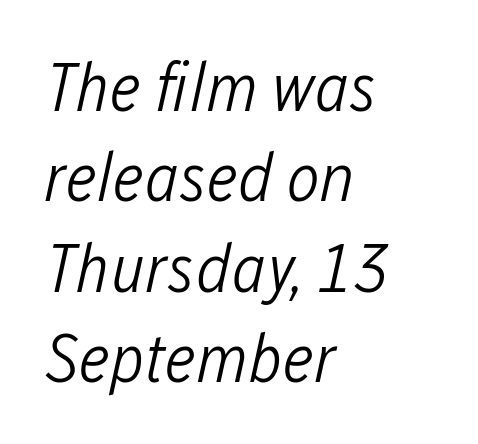
Q: Is the text bold? A: No.
Q: Is the text italic (slanted)? A: Yes, it leans right by about 12 degrees.
Q: Is the text underlined? A: No.
Q: How is the paragraph aligned? A: Left-aligned.
Q: Is the spacing between letters normal or unusually wide? A: Normal.
Q: Is the spacing between lines tight, normal or loose? A: Normal.
Q: Width (condensed, normal, or wide)? A: Condensed.
Q: Stroke contrast? A: Low.
Q: x-height? A: Medium.
Q: Monospaced? A: No.
